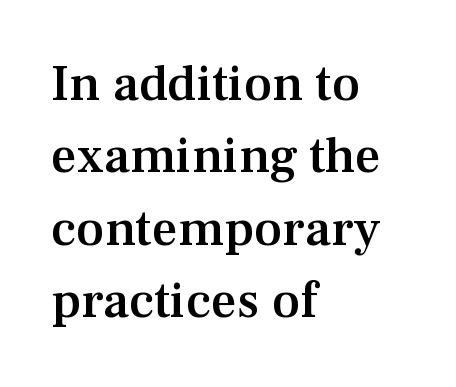
{"serif": "yes", "italic": "no", "bold": "semi", "weight": "semibold", "width": "normal", "stroke_contrast": "medium", "x_height": "medium", "monospaced": "no", "underline": "no", "align": "left", "line_spacing": "normal", "line_spacing_ratio": 1.42, "letter_spacing": "normal", "letter_spacing_em": 0.0, "glyph_px": 51}
